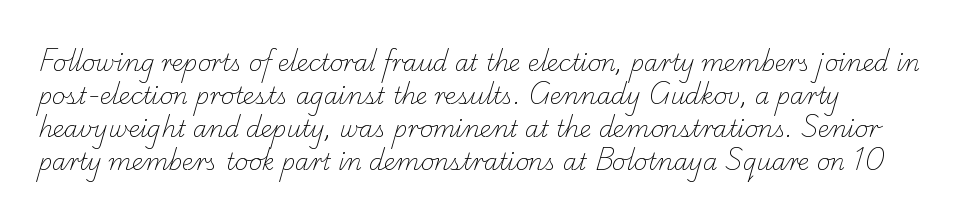
Nobody drew a line under any word here. No letter is thick-stroked: the sample isn't bold. The text block is weighted toward the left margin, trailing off unevenly rightward. Tracking value appears to be zero — textbook default spacing. These lines sit exactly where default settings would place them.
